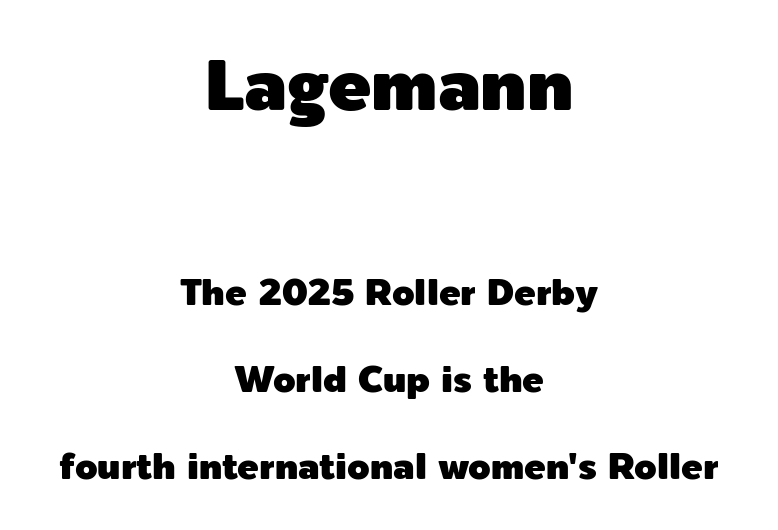
The image shows 72 px sans-serif type, upright; set centered, loose line spacing (2.42x), normal letter spacing, not underlined; the first (top) block is 2.0x larger; a medium x-height.
